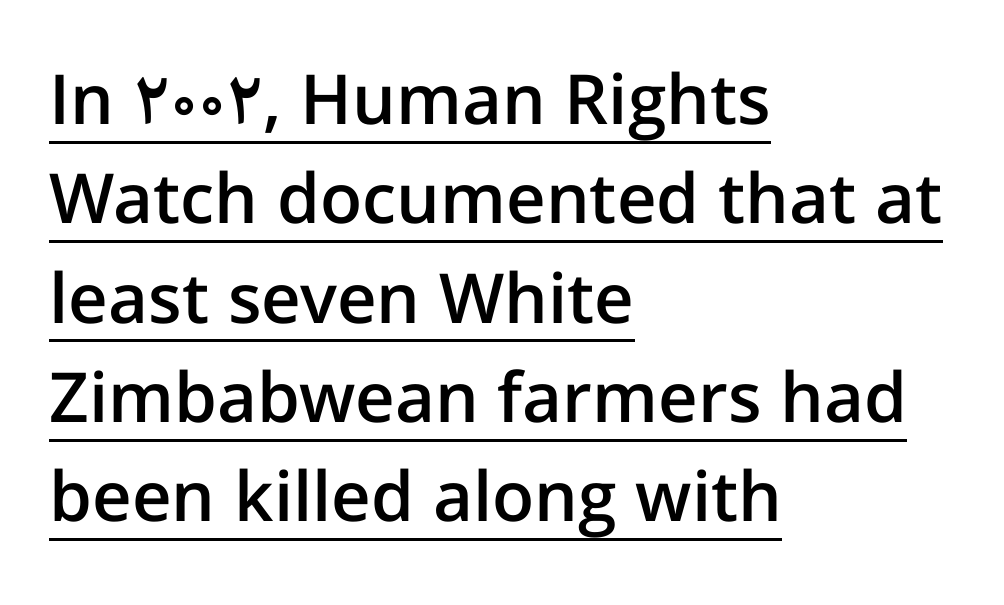
{"serif": "no", "italic": "no", "bold": "semi", "weight": "semibold", "width": "normal", "stroke_contrast": "low", "x_height": "medium", "monospaced": "no", "underline": "yes", "align": "left", "line_spacing": "normal", "line_spacing_ratio": 1.44, "letter_spacing": "normal", "letter_spacing_em": 0.0, "glyph_px": 69}
